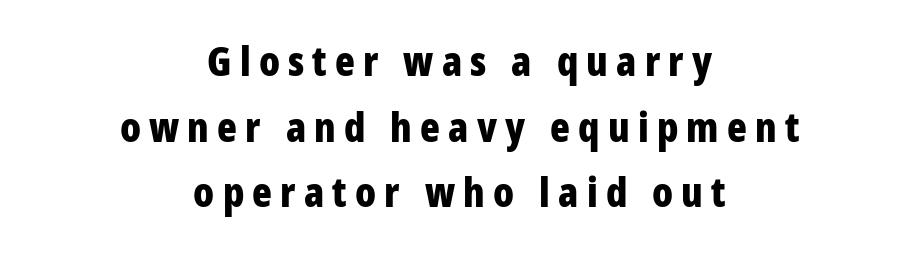
This rendering features lettering with no underline. Here the designer chose a conventional face with non-uniform glyph widths. The rows are spaced the way most documents space them. The rendering uses a bold face; every stroke is thick and dark. The specimen reads as upright at a glance.
